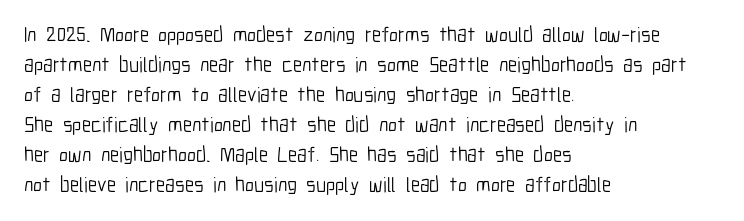
Compared with typical body copy, the letter spacing here is the same. The text block is weighted toward the left margin, trailing off unevenly rightward. The foot of each line stays bare and open. Evenly set lines give the paragraph a standard silhouette. Stroke thickness stays within the range of a standard reading face or lighter.
